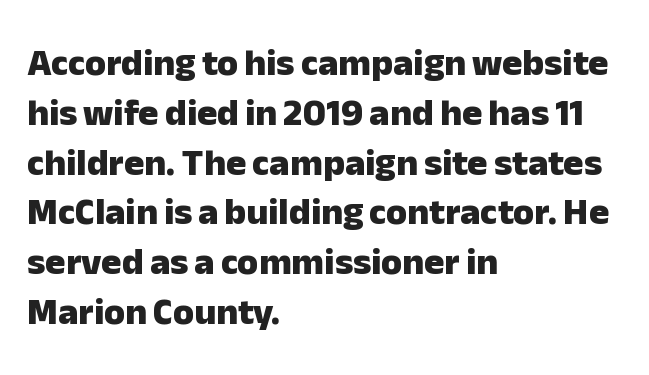
{"serif": "no", "italic": "no", "bold": "yes", "weight": "heavy", "width": "normal", "stroke_contrast": "low", "x_height": "medium", "monospaced": "no", "underline": "no", "align": "left", "line_spacing": "normal", "line_spacing_ratio": 1.31, "letter_spacing": "normal", "letter_spacing_em": 0.0, "glyph_px": 38}
